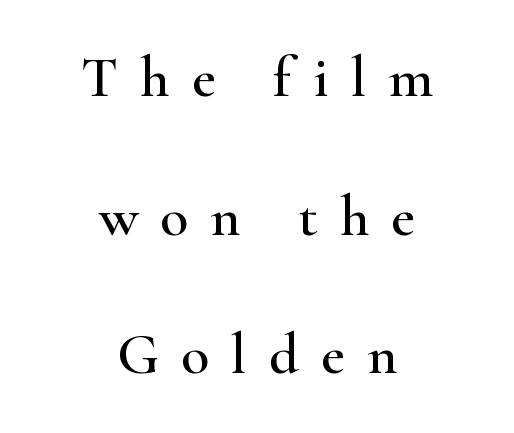
No italicization has been applied; the sample stays upright. Plain, unruled lines of type. The passage shown is typeset with a serif family. The gaps between neighbouring characters are conspicuously large.
